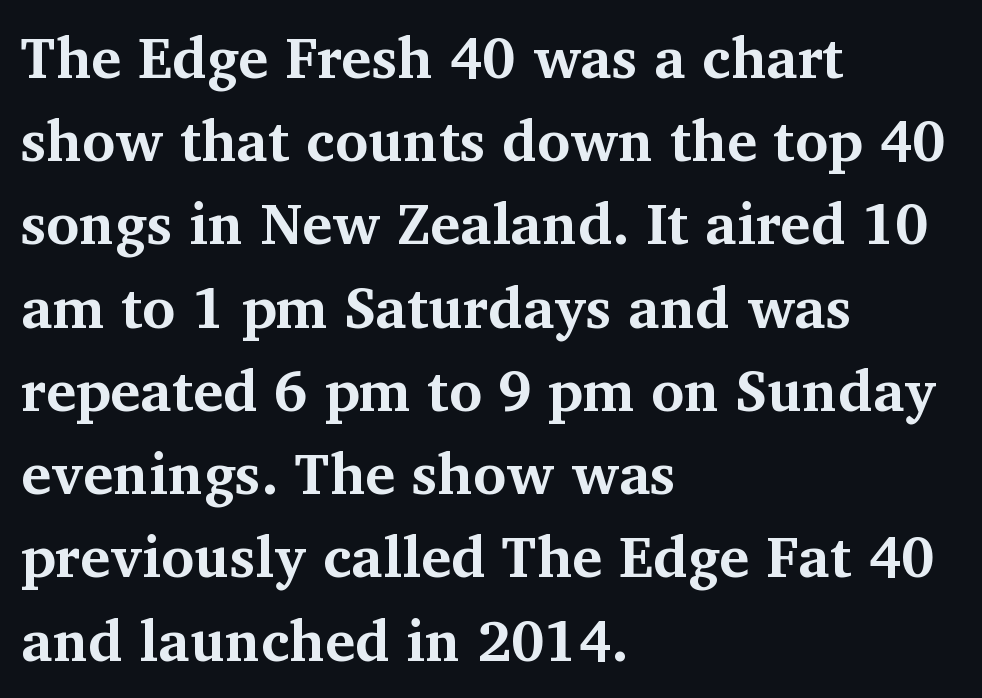
{"serif": "yes", "italic": "no", "bold": "yes", "weight": "bold", "width": "normal", "stroke_contrast": "medium", "x_height": "medium", "monospaced": "no", "underline": "no", "align": "left", "line_spacing": "normal", "line_spacing_ratio": 1.46, "letter_spacing": "normal", "letter_spacing_em": 0.0, "glyph_px": 57}
